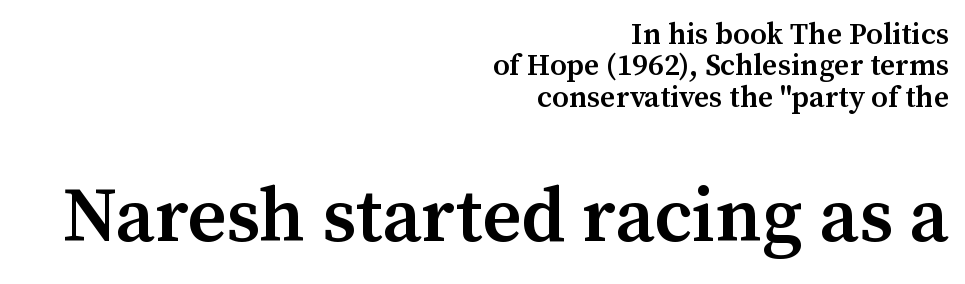
The image shows 76 px semibold serif type, upright; set right-aligned, tight line spacing (1.05x), normal letter spacing, not underlined; the second (bottom) block is 2.53x larger; medium stroke contrast and a medium x-height.
